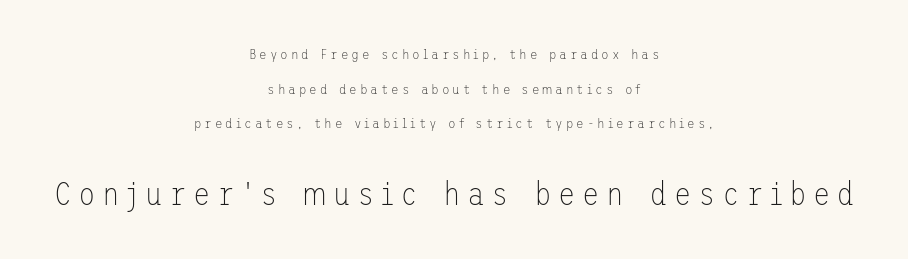
Q: Is the text bold? A: No.
Q: Is the text italic (slanted)? A: No, it is upright.
Q: Is the typeface a serif or a sans-serif typeface? A: Sans-serif.
Q: Is the text underlined? A: No.
Q: How is the paragraph aligned? A: Centered.
Q: Is the spacing between letters normal or unusually wide? A: Unusually wide.
Q: Is the spacing between lines tight, normal or loose? A: Loose.
Q: Which block of text is set in a larger size, the first (top) or the second (bottom)? A: The second (bottom) one.
Q: Width (condensed, normal, or wide)? A: Normal.
Q: Stroke contrast? A: Low.
Q: x-height? A: Medium.
